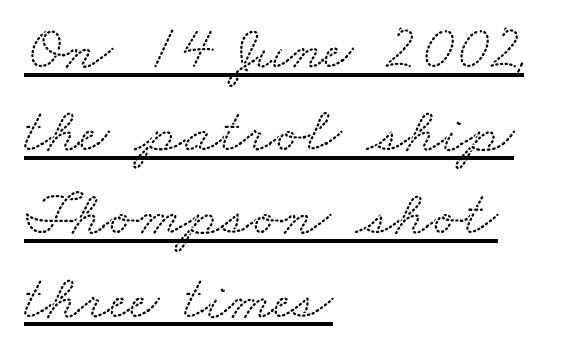
{"serif": "yes", "width": "wide", "stroke_contrast": "low", "x_height": "small", "monospaced": "no", "underline": "yes", "align": "left", "line_spacing": "normal", "line_spacing_ratio": 1.3, "letter_spacing": "normal", "letter_spacing_em": 0.0, "glyph_px": 64}
